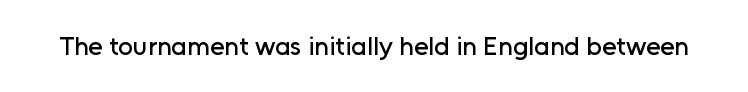
Is there any slant? The stems are plumb. Descenders are the only things crossing below the line. The line texture is even and compact thanks to regular tracking.
